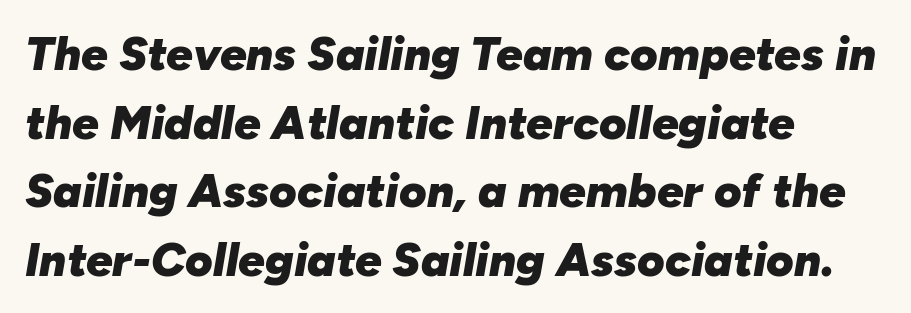
Q: Is the text bold? A: Yes.
Q: Is the text italic (slanted)? A: Yes, it leans right by about 10 degrees.
Q: Is the text underlined? A: No.
Q: How is the paragraph aligned? A: Left-aligned.
Q: Is the spacing between letters normal or unusually wide? A: Normal.
Q: Is the spacing between lines tight, normal or loose? A: Normal.
Q: Width (condensed, normal, or wide)? A: Normal.
Q: Stroke contrast? A: Low.
Q: x-height? A: Medium.
Q: Monospaced? A: No.
